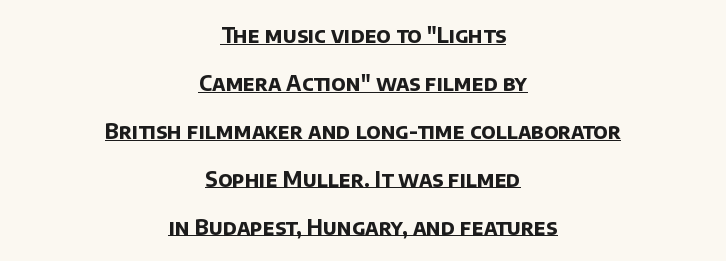
The image shows 21 px bold type; set centered, loose line spacing (2.28x), normal letter spacing, underlined.
